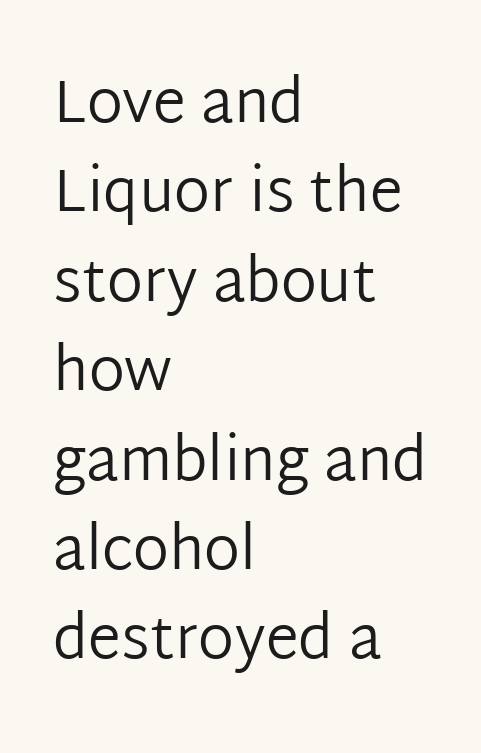
{"serif": "no", "italic": "no", "bold": "no", "weight": "regular", "width": "normal", "stroke_contrast": "low", "x_height": "medium", "monospaced": "no", "underline": "no", "align": "left", "line_spacing": "normal", "line_spacing_ratio": 1.49, "letter_spacing": "normal", "letter_spacing_em": 0.0, "glyph_px": 60}
